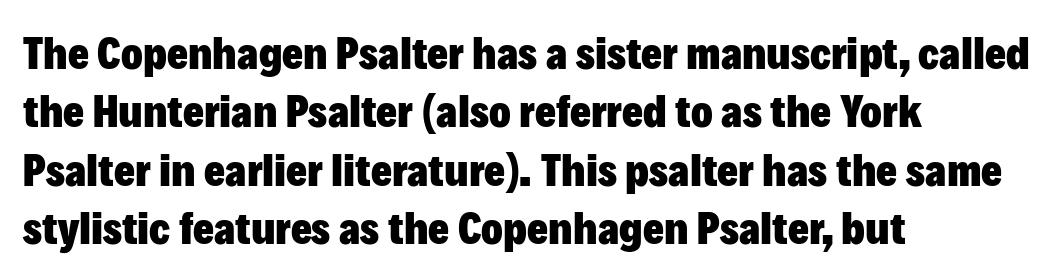
Q: Is the text bold? A: Yes.
Q: Is the text italic (slanted)? A: No, it is upright.
Q: Is the typeface a serif or a sans-serif typeface? A: Sans-serif.
Q: Is the text underlined? A: No.
Q: How is the paragraph aligned? A: Left-aligned.
Q: Is the spacing between letters normal or unusually wide? A: Normal.
Q: Is the spacing between lines tight, normal or loose? A: Normal.
Q: Width (condensed, normal, or wide)? A: Normal.
Q: Stroke contrast? A: Low.
Q: x-height? A: Medium.
Q: Monospaced? A: No.
